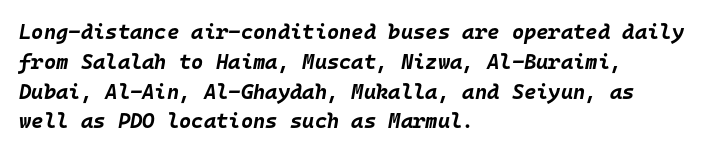
Descenders are the only things crossing below the line. Honestly, the letter spacing is just normal — you wouldn't notice it. One-word summary of the alignment: left. The designer left line spacing at the default. Chunky letters — that's bold for sure.
